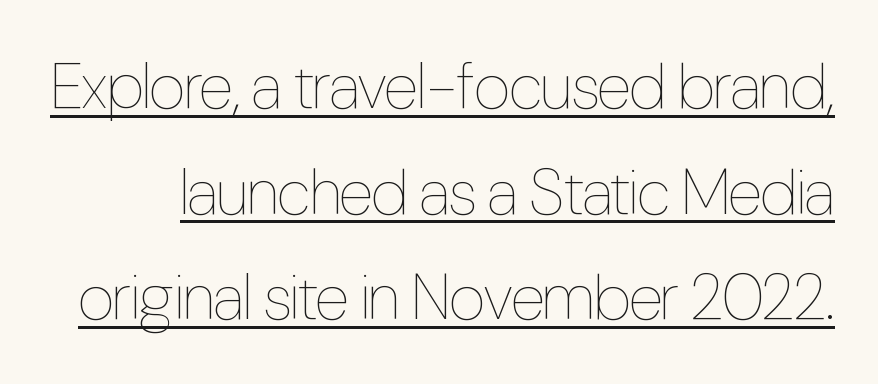
Q: Is the text bold? A: No.
Q: Is the text italic (slanted)? A: No, it is upright.
Q: Is the text underlined? A: Yes.
Q: Is the spacing between letters normal or unusually wide? A: Normal.
Q: Is the spacing between lines tight, normal or loose? A: Normal.
Q: Width (condensed, normal, or wide)? A: Condensed.
Q: Stroke contrast? A: Low.
Q: x-height? A: Medium.
Q: Monospaced? A: No.
